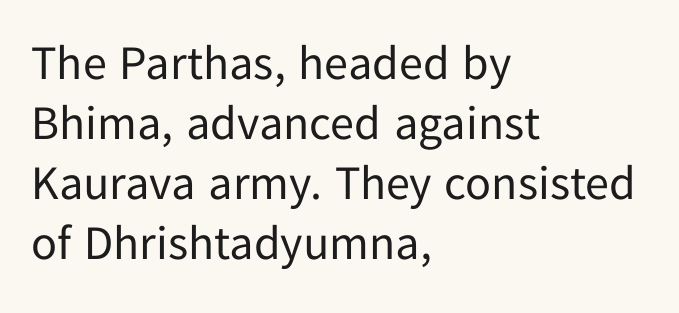
The image shows 48 px regular-weight sans-serif type, upright; set left-aligned, normal line spacing (1.25x), normal letter spacing, not underlined; low stroke contrast and a medium x-height.
